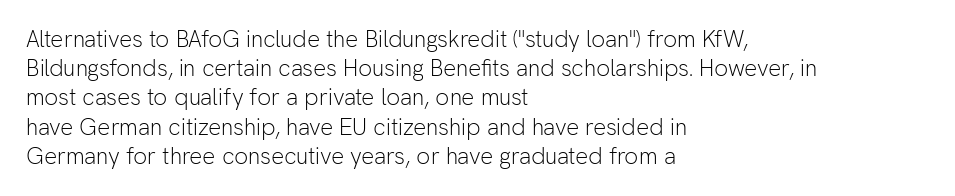
The image shows 23 px text type, upright; set left-aligned, normal line spacing (1.27x), normal letter spacing, not underlined.
